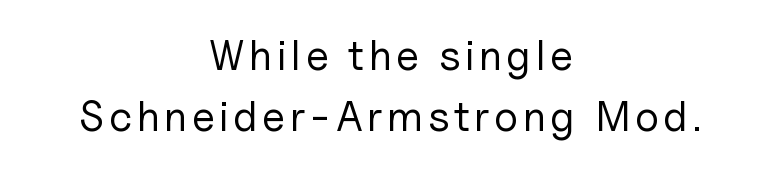
{"serif": "no", "italic": "no", "bold": "no", "weight": "regular", "width": "normal", "stroke_contrast": "low", "x_height": "medium", "monospaced": "no", "underline": "no", "align": "center", "line_spacing": "normal", "line_spacing_ratio": 1.46, "glyph_px": 42}
